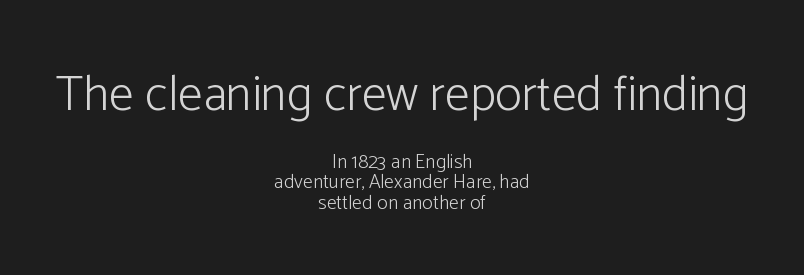
No letter is thick-stroked: the sample isn't bold. This rendering leaves character spacing at its baseline value. The passage shown is typeset with a sans-serif family. Character size in the leading block exceeds that of the trailing block.
